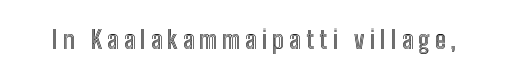
{"italic": "no", "underline": "no", "letter_spacing": "wide", "letter_spacing_em": 0.21, "glyph_px": 25}
